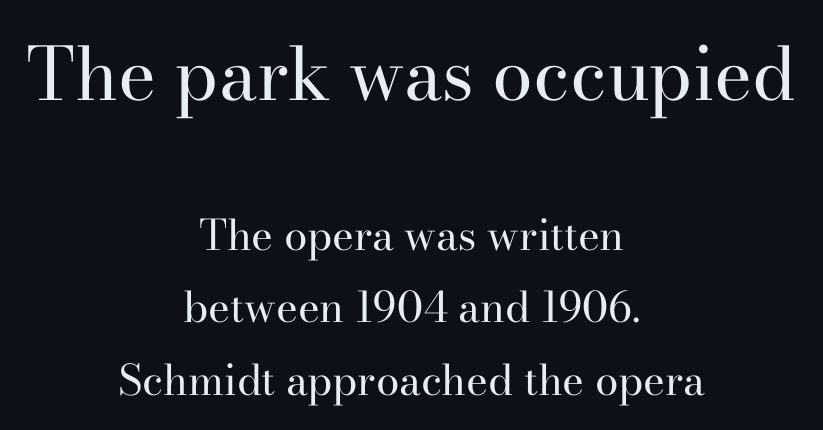
Q: Is the text bold? A: No.
Q: Is the text italic (slanted)? A: No, it is upright.
Q: Is the typeface a serif or a sans-serif typeface? A: Serif.
Q: Is the text underlined? A: No.
Q: How is the paragraph aligned? A: Centered.
Q: Is the spacing between letters normal or unusually wide? A: Normal.
Q: Which block of text is set in a larger size, the first (top) or the second (bottom)? A: The first (top) one.
Q: Width (condensed, normal, or wide)? A: Normal.
Q: Stroke contrast? A: High.
Q: x-height? A: Small.
Q: Monospaced? A: No.
